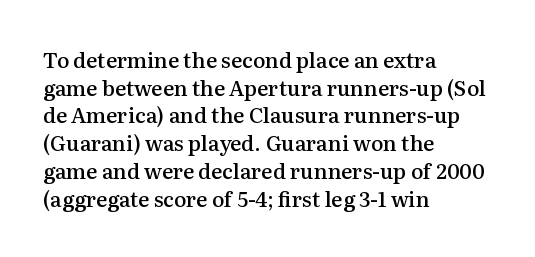
Q: Is the text bold? A: Semi-bold.
Q: Is the text italic (slanted)? A: No, it is upright.
Q: Is the text underlined? A: No.
Q: How is the paragraph aligned? A: Left-aligned.
Q: Is the spacing between letters normal or unusually wide? A: Normal.
Q: Is the spacing between lines tight, normal or loose? A: Normal.
